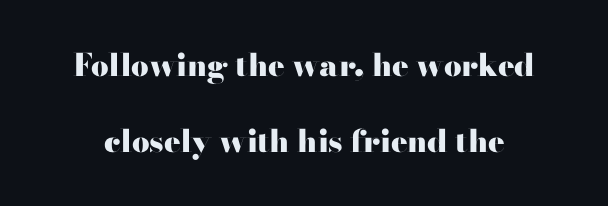
Q: Is the text bold? A: Yes.
Q: Is the text italic (slanted)? A: No, it is upright.
Q: Is the typeface a serif or a sans-serif typeface? A: Serif.
Q: Is the text underlined? A: No.
Q: Is the spacing between letters normal or unusually wide? A: Normal.
Q: Is the spacing between lines tight, normal or loose? A: Loose.
Q: Width (condensed, normal, or wide)? A: Wide.
Q: Stroke contrast? A: High.
Q: x-height? A: Small.
Q: Monospaced? A: No.
